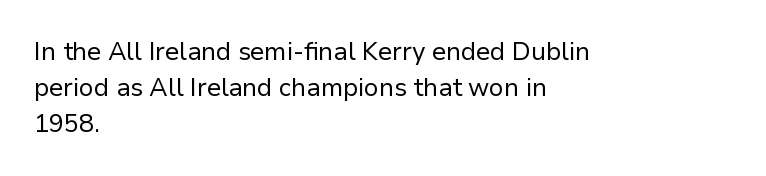
{"italic": "no", "bold": "no", "underline": "no", "align": "left", "line_spacing": "normal", "line_spacing_ratio": 1.45, "letter_spacing": "normal", "letter_spacing_em": 0.0, "glyph_px": 25}
